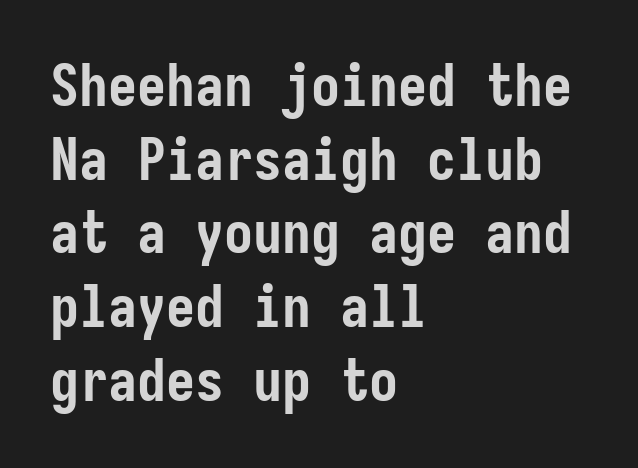
Q: Is the text bold? A: Yes.
Q: Is the text italic (slanted)? A: No, it is upright.
Q: Is the typeface a serif or a sans-serif typeface? A: Sans-serif.
Q: Is the text underlined? A: No.
Q: How is the paragraph aligned? A: Left-aligned.
Q: Is the spacing between letters normal or unusually wide? A: Normal.
Q: Is the spacing between lines tight, normal or loose? A: Normal.
Q: Width (condensed, normal, or wide)? A: Condensed.
Q: Stroke contrast? A: Low.
Q: x-height? A: Medium.
